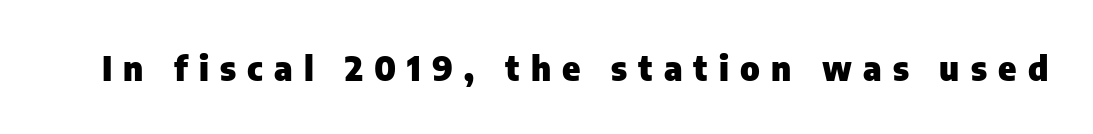
{"serif": "no", "italic": "no", "bold": "yes", "weight": "heavy", "width": "normal", "stroke_contrast": "low", "x_height": "medium", "monospaced": "no", "underline": "no", "letter_spacing": "wide", "letter_spacing_em": 0.33, "glyph_px": 34}
